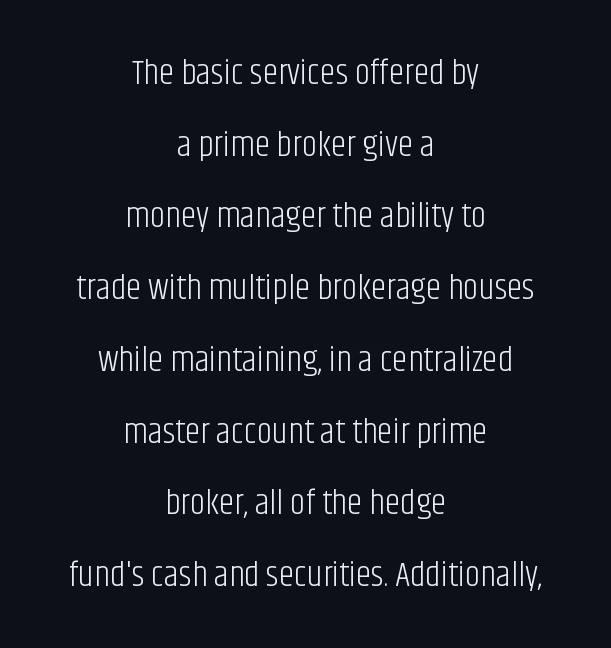
Stroke mass is kept to a normal reading level or below. Characters follow at the spacing the type designer built in. You could not count columns in this text — the font is proportionally spaced. Is there much room between lines? Yes — plenty of vertical air separates them. The font family rendered here belongs to the sans-serif group.
